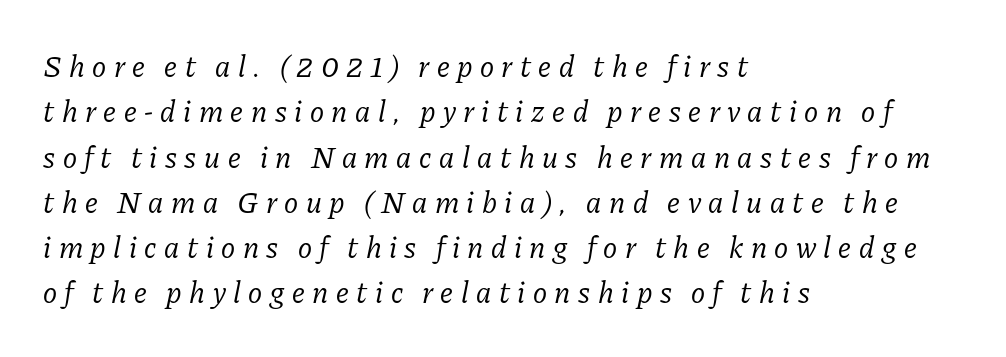
{"serif": "yes", "italic": "yes", "lean": "right", "slant_degrees": 11, "bold": "no", "weight": "regular", "width": "normal", "stroke_contrast": "low", "x_height": "medium", "monospaced": "no", "underline": "no", "align": "left", "line_spacing": "normal", "line_spacing_ratio": 1.51, "letter_spacing": "wide", "letter_spacing_em": 0.25, "glyph_px": 30}
